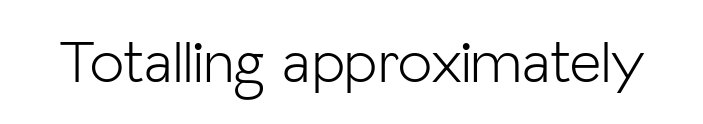
The image shows 61 px light sans-serif type, upright; set normal letter spacing, not underlined; low stroke contrast and a medium x-height.
